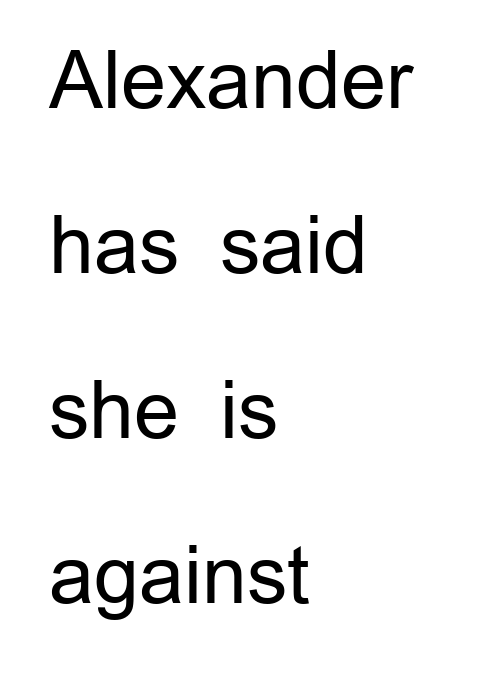
The image shows 79 px regular-weight sans-serif type, upright; set left-aligned, loose line spacing (2.09x), normal letter spacing, not underlined; low stroke contrast and a medium x-height.
